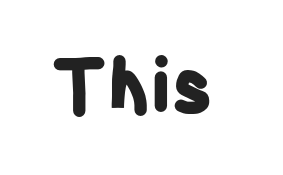
Q: Is the text bold? A: Yes.
Q: Is the text italic (slanted)? A: No, it is upright.
Q: Is the typeface a serif or a sans-serif typeface? A: Sans-serif.
Q: Is the text underlined? A: No.
Q: Is the spacing between letters normal or unusually wide? A: Normal.
Q: Width (condensed, normal, or wide)? A: Condensed.
Q: Stroke contrast? A: Low.
Q: x-height? A: Large.
Q: Monospaced? A: No.
